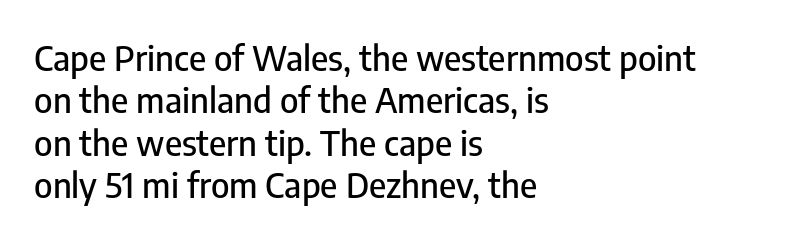
If you drew a ruler down the left edge, every line would touch it. The specimen omits any rule beneath the text block's lines. The face used here is a sans, in the tradition of grotesques and geometrics. The letters stand straight up with perfectly vertical stems. Nobody touched the tracking dial on this one. Proportional: the letters do not fall into vertical columns.
